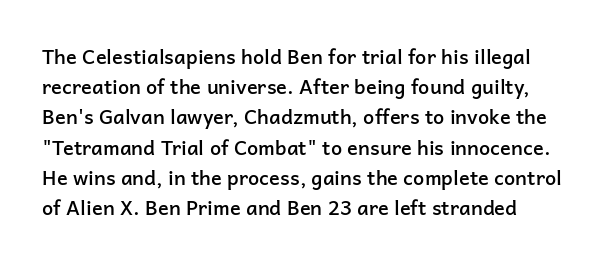
Plain, unruled lines of type. Tracking here is standard; glyphs follow each other at the usual distance. Is the type bold? Partly — it's a semibold, heavier than regular but not fully bold. This sample uses an upright cut, with every glyph sitting square on the baseline. The line-height multiplier appears to be the usual default.
